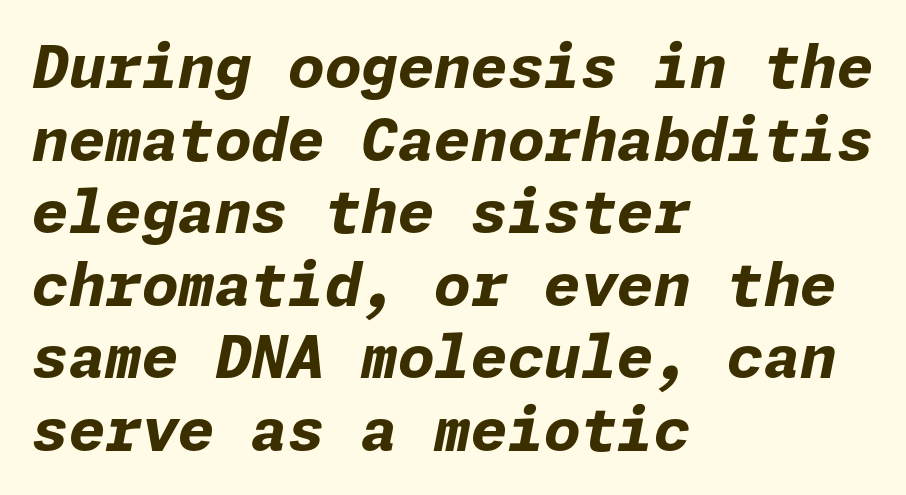
The image shows 59 px bold type, italic (leaning right); set left-aligned, line spacing 1.23x, normal letter spacing, not underlined; low stroke contrast and a medium x-height.
